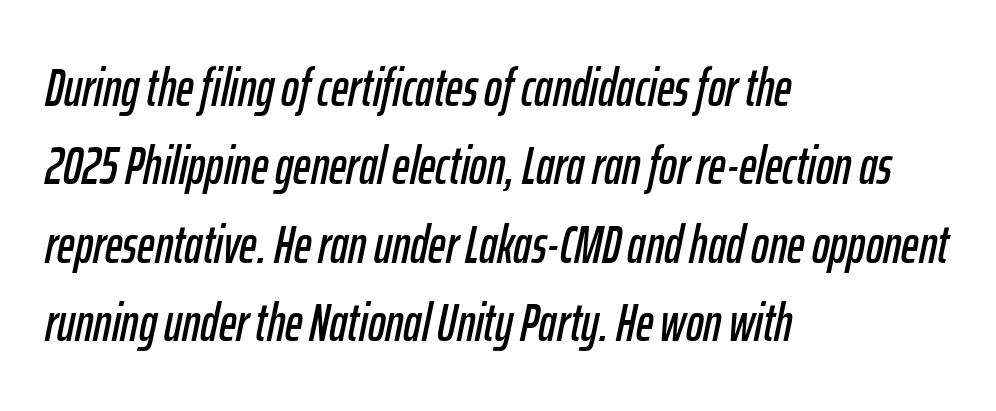
Clear beneath every line of the passage. The passage shown has conventional tracking throughout. The lines in this sample share a left origin and differ only in where they stop. Slant detected: the letters are inclined.
